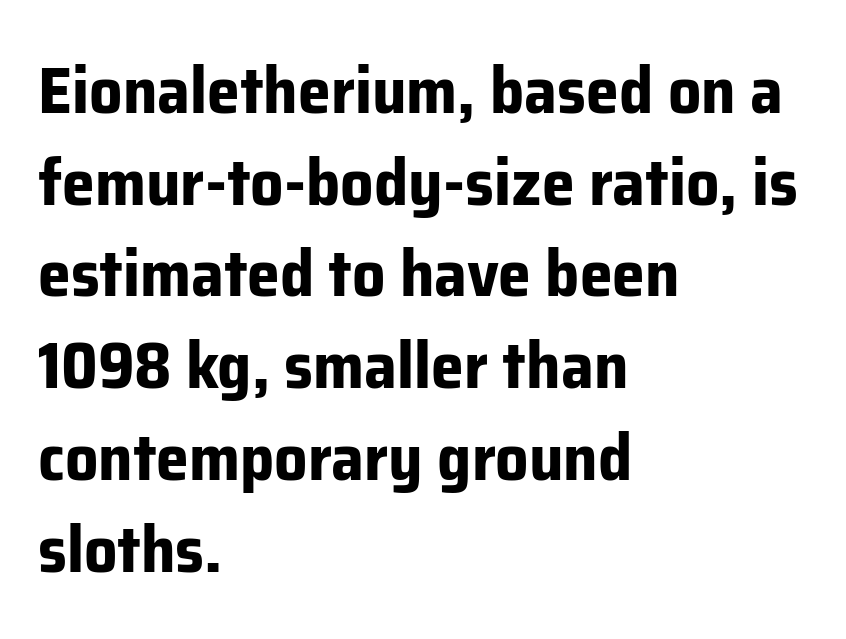
The image shows 66 px bold sans-serif type, upright; set left-aligned, normal line spacing (1.39x), normal letter spacing, not underlined; low stroke contrast and a medium x-height.
